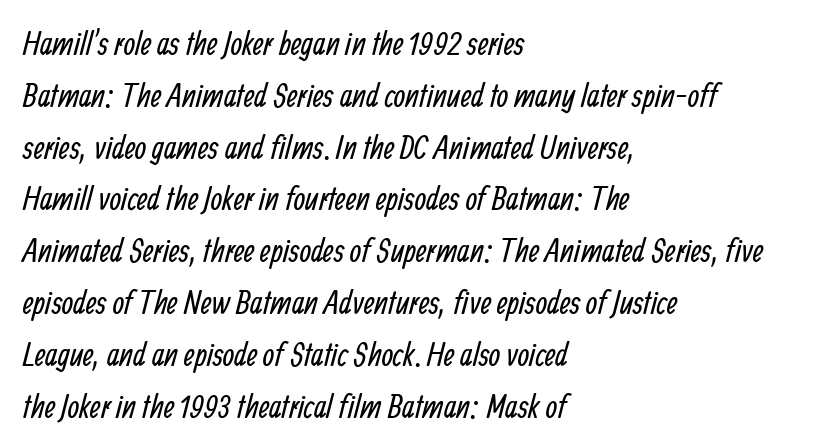
Q: Is the text bold? A: No.
Q: Is the typeface a serif or a sans-serif typeface? A: Sans-serif.
Q: Is the text underlined? A: No.
Q: How is the paragraph aligned? A: Left-aligned.
Q: Is the spacing between letters normal or unusually wide? A: Normal.
Q: Is the spacing between lines tight, normal or loose? A: Normal.
Q: Width (condensed, normal, or wide)? A: Condensed.
Q: Stroke contrast? A: Low.
Q: x-height? A: Medium.
Q: Monospaced? A: No.
